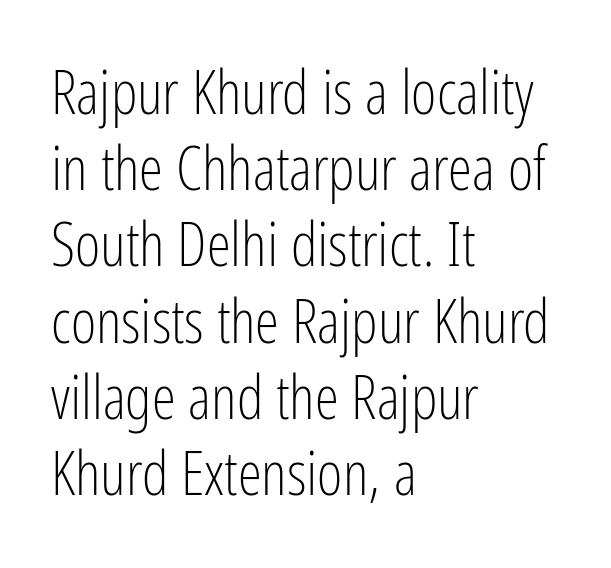
The image shows 61 px light, condensed sans-serif type, upright; set left-aligned, normal line spacing (1.25x), normal letter spacing, not underlined; low stroke contrast and a medium x-height.
